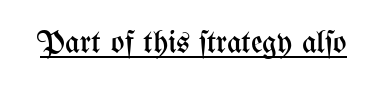
Q: Is the text bold? A: No.
Q: Is the text italic (slanted)? A: No, it is upright.
Q: Is the text underlined? A: Yes.
Q: Is the spacing between letters normal or unusually wide? A: Normal.
Q: Width (condensed, normal, or wide)? A: Condensed.
Q: Stroke contrast? A: Medium.
Q: x-height? A: Medium.
Q: Monospaced? A: No.
